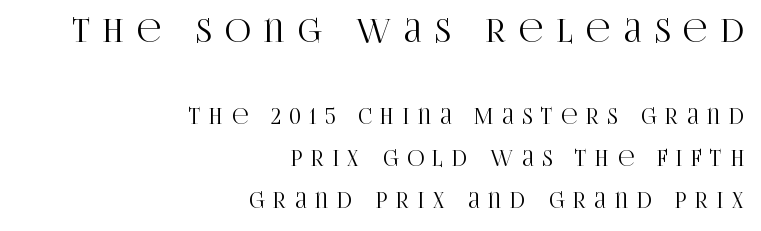
Q: Is the text italic (slanted)? A: No, it is upright.
Q: Is the typeface a serif or a sans-serif typeface? A: Serif.
Q: Is the text underlined? A: No.
Q: How is the paragraph aligned? A: Right-aligned.
Q: Is the spacing between letters normal or unusually wide? A: Unusually wide.
Q: Is the spacing between lines tight, normal or loose? A: Loose.
Q: Which block of text is set in a larger size, the first (top) or the second (bottom)? A: The first (top) one.
Q: Width (condensed, normal, or wide)? A: Condensed.
Q: Stroke contrast? A: High.
Q: x-height? A: Large.
Q: Monospaced? A: No.
